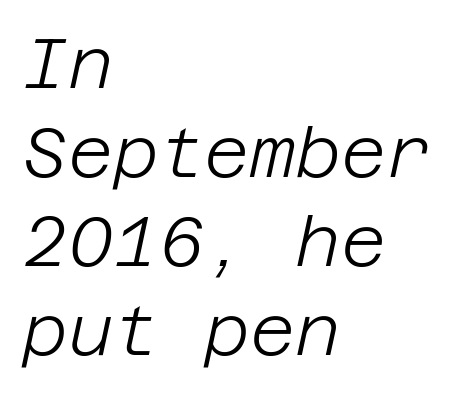
Q: Is the text bold? A: No.
Q: Is the text italic (slanted)? A: Yes, it leans right by about 12 degrees.
Q: Is the text underlined? A: No.
Q: How is the paragraph aligned? A: Left-aligned.
Q: Is the spacing between letters normal or unusually wide? A: Normal.
Q: Is the spacing between lines tight, normal or loose? A: Normal.
Q: Width (condensed, normal, or wide)? A: Normal.
Q: Stroke contrast? A: Low.
Q: x-height? A: Large.
